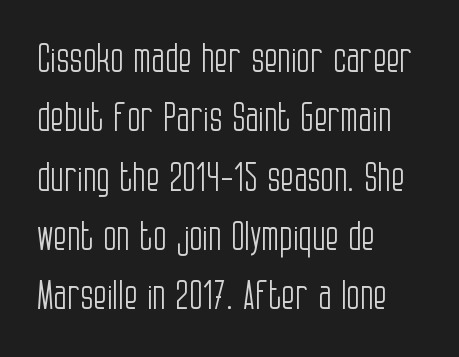
The image shows 39 px light, condensed sans-serif type, upright; set left-aligned, normal line spacing (1.52x), normal letter spacing, not underlined; low stroke contrast and a large x-height.
